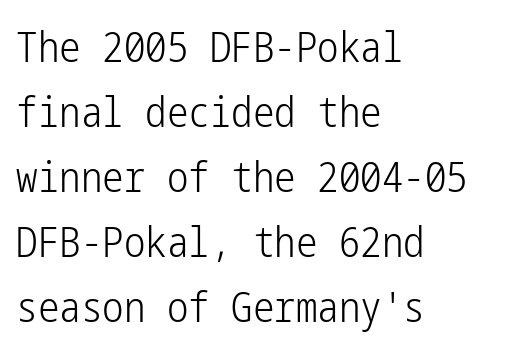
Q: Is the text bold? A: No.
Q: Is the text italic (slanted)? A: No, it is upright.
Q: Is the typeface a serif or a sans-serif typeface? A: Sans-serif.
Q: Is the text underlined? A: No.
Q: How is the paragraph aligned? A: Left-aligned.
Q: Is the spacing between letters normal or unusually wide? A: Normal.
Q: Is the spacing between lines tight, normal or loose? A: Normal.
Q: Width (condensed, normal, or wide)? A: Condensed.
Q: Stroke contrast? A: Low.
Q: x-height? A: Medium.
